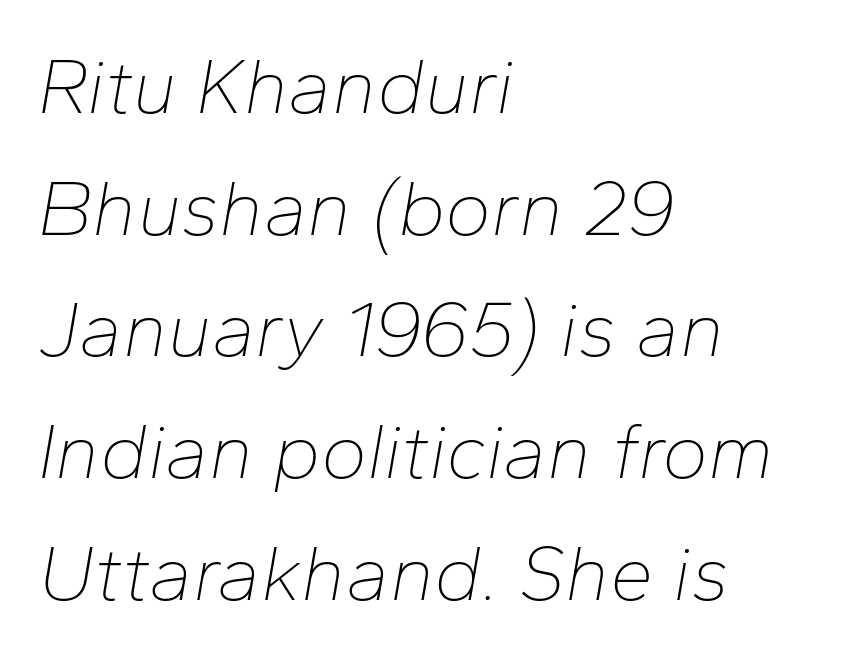
Q: Is the text bold? A: No.
Q: Is the text italic (slanted)? A: Yes, it leans right by about 10 degrees.
Q: Is the text underlined? A: No.
Q: How is the paragraph aligned? A: Left-aligned.
Q: Is the spacing between letters normal or unusually wide? A: Normal.
Q: Is the spacing between lines tight, normal or loose? A: Normal.
Q: Width (condensed, normal, or wide)? A: Normal.
Q: Stroke contrast? A: Low.
Q: x-height? A: Medium.
Q: Monospaced? A: No.
